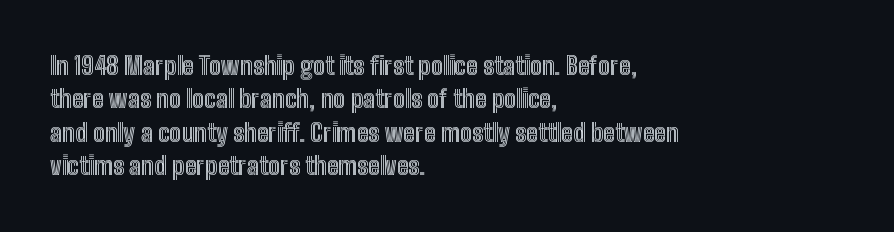
The image shows 25 px text type, upright; set left-aligned, normal line spacing (1.34x), normal letter spacing, not underlined.
